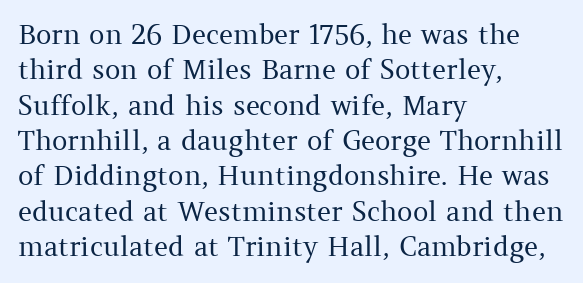
The image shows 27 px text type, upright; set left-aligned, normal line spacing (1.31x), normal letter spacing, not underlined.
